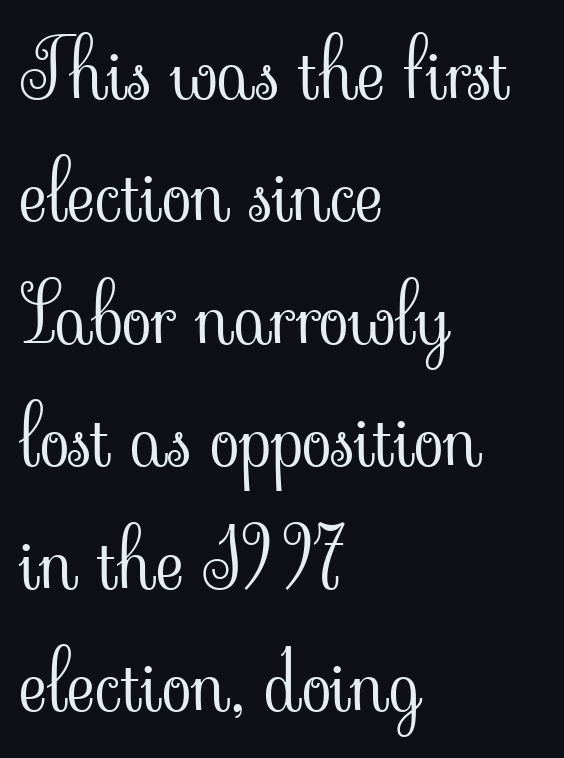
The image shows 78 px light serif type, upright; set left-aligned, normal line spacing (1.57x), normal letter spacing, not underlined; low stroke contrast and a small x-height.
